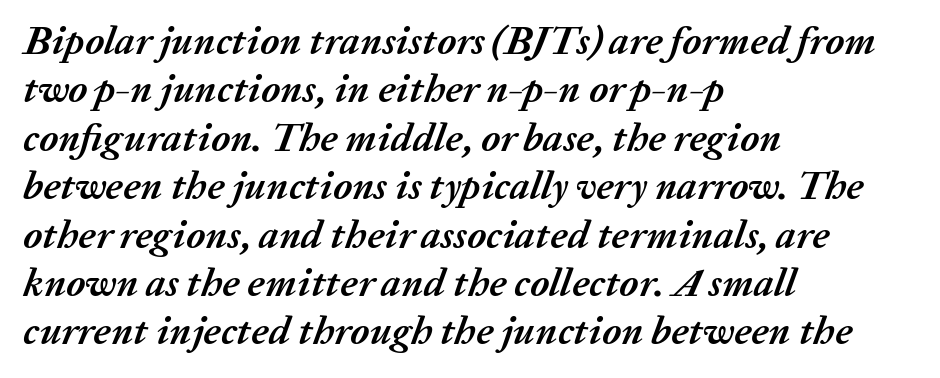
You could call the tracking neutral — neither tight nor loose. The axis of the letterforms is tilted away from vertical. The area under the type is left untouched. The strokes are fattened all the way to bold. Every row of glyphs begins at an identical x-position on the left. You could not count columns in this text — the font is proportionally spaced.
